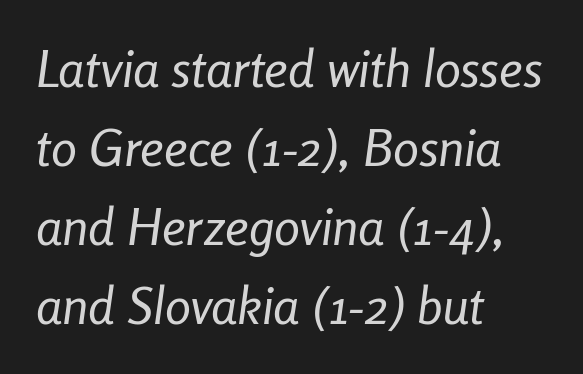
Q: Is the text bold? A: No.
Q: Is the text italic (slanted)? A: Yes, it leans right by about 8 degrees.
Q: Is the text underlined? A: No.
Q: How is the paragraph aligned? A: Left-aligned.
Q: Is the spacing between letters normal or unusually wide? A: Normal.
Q: Is the spacing between lines tight, normal or loose? A: Normal.
Q: Width (condensed, normal, or wide)? A: Condensed.
Q: Stroke contrast? A: Low.
Q: x-height? A: Medium.
Q: Monospaced? A: No.
